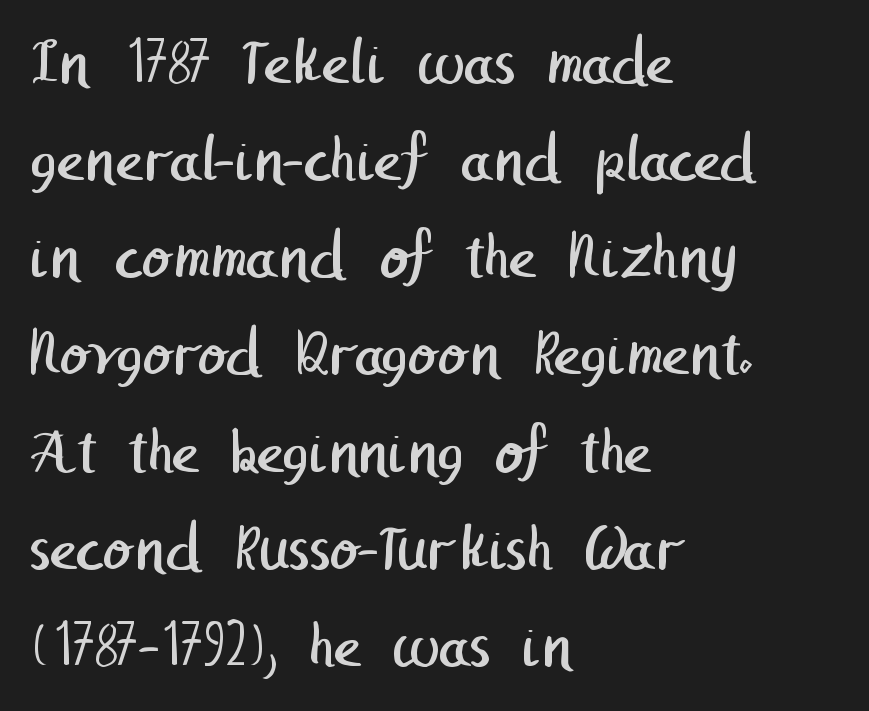
Q: Is the text bold? A: No.
Q: Is the typeface a serif or a sans-serif typeface? A: Sans-serif.
Q: Is the text underlined? A: No.
Q: How is the paragraph aligned? A: Left-aligned.
Q: Is the spacing between letters normal or unusually wide? A: Normal.
Q: Is the spacing between lines tight, normal or loose? A: Normal.
Q: Width (condensed, normal, or wide)? A: Normal.
Q: Stroke contrast? A: Low.
Q: x-height? A: Medium.
